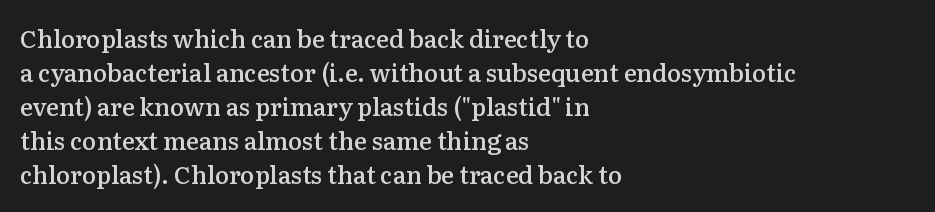
Bold? Not quite — semibold, heavier than regular but stopping short. Caption: standard tracking, unaltered. The setting favours the left margin, as ordinary paragraphs usually do. Leading matches the norm, producing a regular column. If you drew a line through each stem, it would be perfectly vertical. Bare-footed words on every line.
